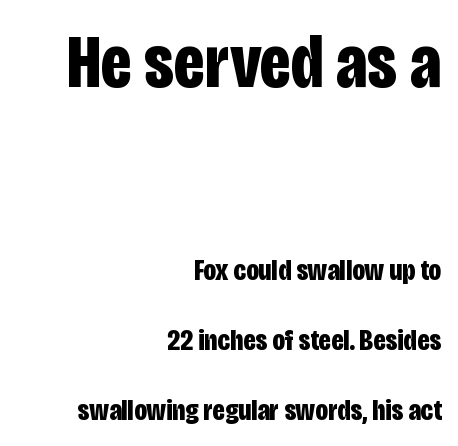
Q: Is the text bold? A: Yes.
Q: Is the text italic (slanted)? A: No, it is upright.
Q: Is the typeface a serif or a sans-serif typeface? A: Sans-serif.
Q: Is the text underlined? A: No.
Q: How is the paragraph aligned? A: Right-aligned.
Q: Is the spacing between letters normal or unusually wide? A: Normal.
Q: Is the spacing between lines tight, normal or loose? A: Loose.
Q: Which block of text is set in a larger size, the first (top) or the second (bottom)? A: The first (top) one.
Q: Width (condensed, normal, or wide)? A: Condensed.
Q: Stroke contrast? A: Low.
Q: x-height? A: Large.
Q: Monospaced? A: No.
